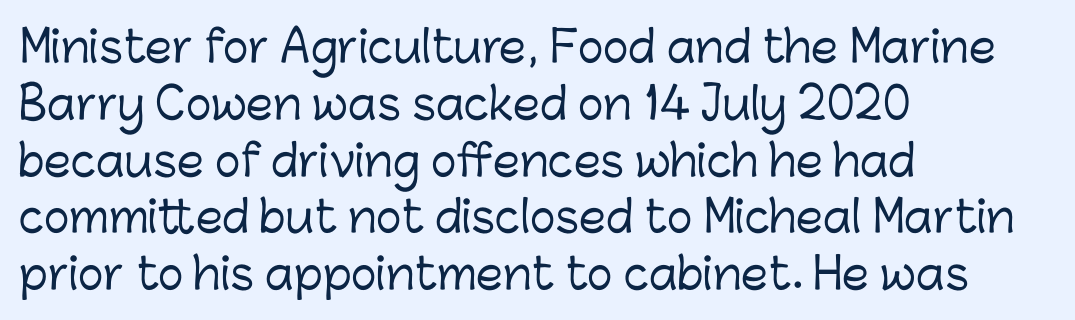
Q: Is the text italic (slanted)? A: No, it is upright.
Q: Is the typeface a serif or a sans-serif typeface? A: Sans-serif.
Q: Is the text underlined? A: No.
Q: How is the paragraph aligned? A: Left-aligned.
Q: Is the spacing between letters normal or unusually wide? A: Normal.
Q: Is the spacing between lines tight, normal or loose? A: Normal.
Q: Width (condensed, normal, or wide)? A: Normal.
Q: Stroke contrast? A: Low.
Q: x-height? A: Medium.
Q: Monospaced? A: No.
